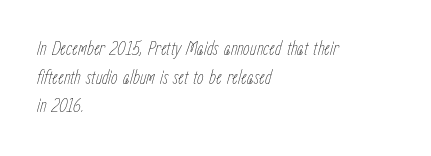
The image shows 21 px text type, italic (leaning right); set left-aligned, normal line spacing (1.36x), normal letter spacing, not underlined.
